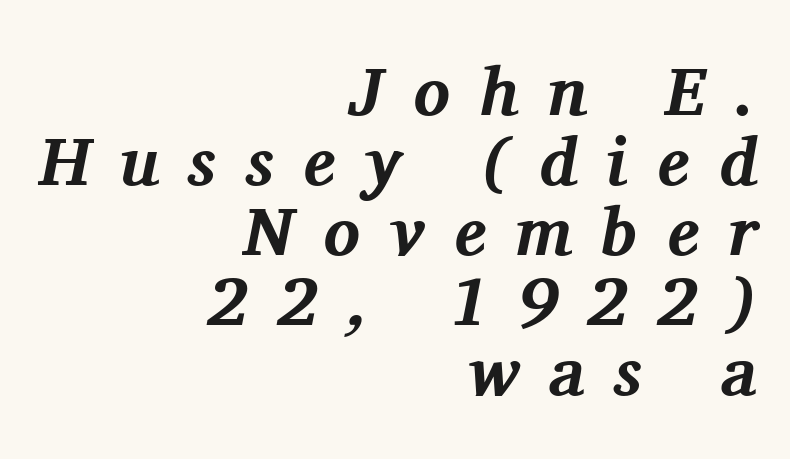
The image shows 68 px bold serif type, italic (leaning right); set right-aligned, tight line spacing (1.03x), unusually wide letter spacing (+0.43 em), not underlined; medium stroke contrast and a medium x-height.
